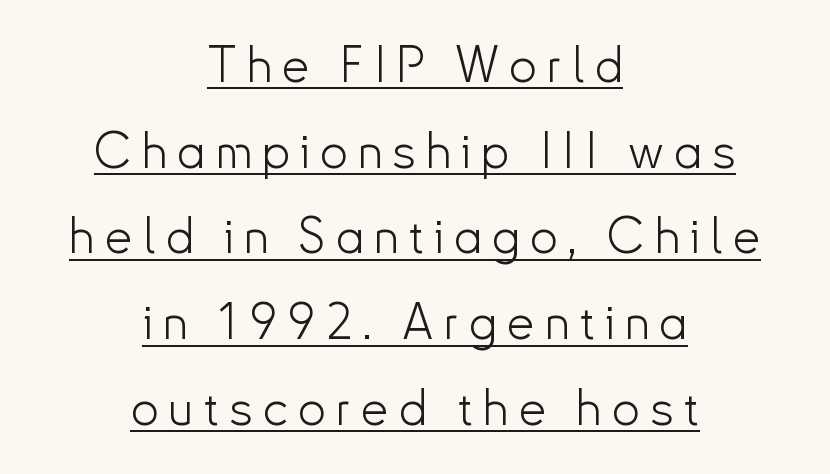
The image shows 49 px light sans-serif type, upright; set centered, line spacing 1.75x, unusually wide letter spacing (+0.21 em), underlined; low stroke contrast and a small x-height.
